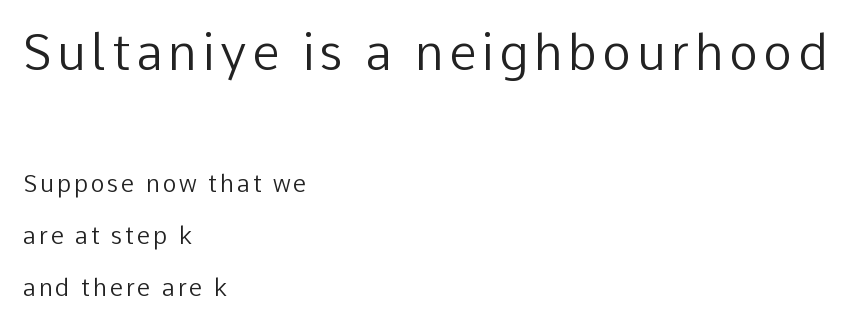
The image shows 49 px regular-weight sans-serif type, upright; set left-aligned, loose line spacing (2.17x), not underlined; the first (top) block is 2.04x larger; low stroke contrast and a medium x-height.
